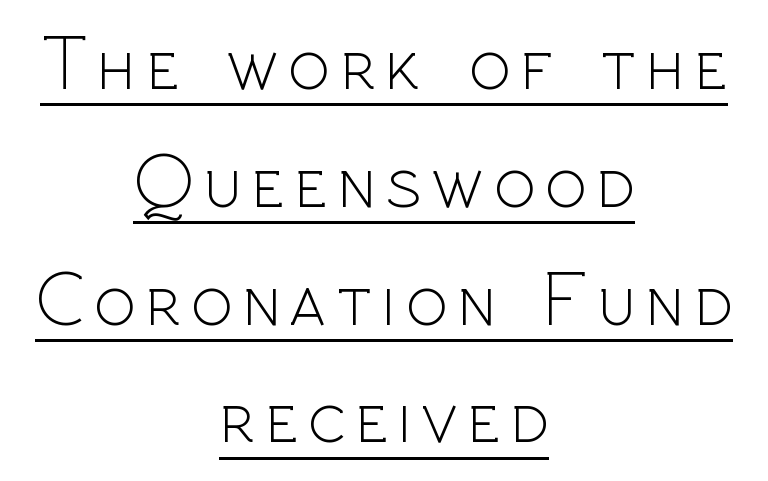
In terms of leading, this rendering sits right in the middle. This rendering features underlined lettering. Regarding serifs, this sample does without them. Characters remain perfectly vertical along every line.
